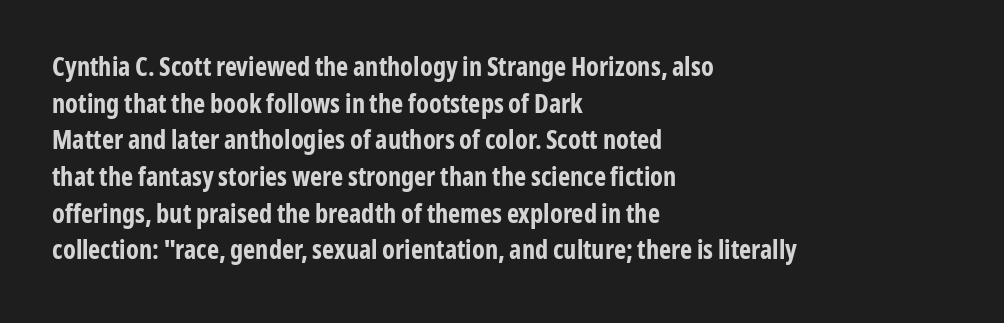
Caption: multi-line text, flush left, ragged right. Look at the tracking — it's just the regular setting, nothing added. Upright lettering throughout. The passage shown is emphatically bold. The passage shown is not underscored anywhere.
